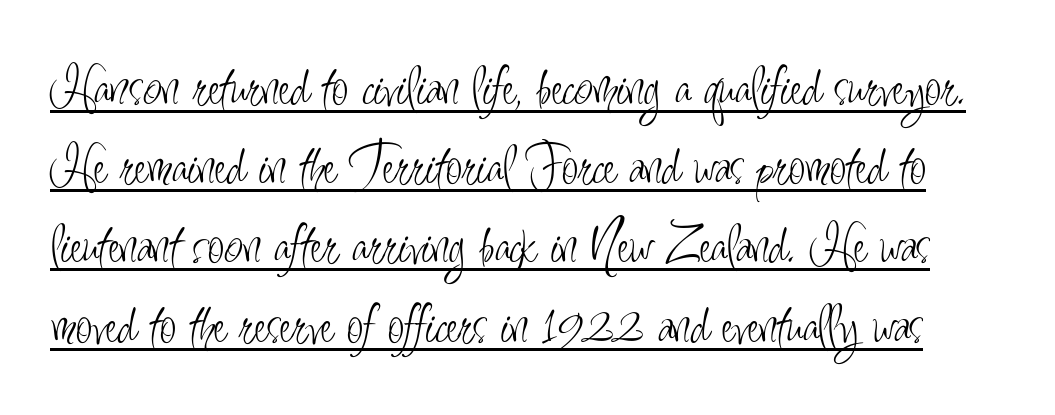
A light-to-regular cut is what we see here. How would I describe the line gaps? Plain and ordinary. A typesetter would label this face a sans. Character widths vary here, with narrow letters taking less room than wide ones. Emphasis is given by a line drawn under the lettering.
